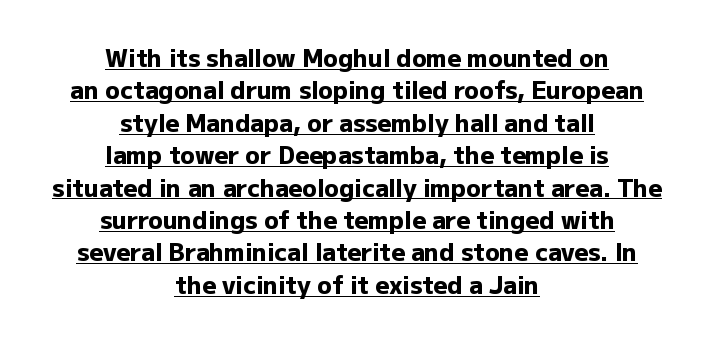
Q: Is the text bold? A: Yes.
Q: Is the text italic (slanted)? A: No, it is upright.
Q: Is the text underlined? A: Yes.
Q: How is the paragraph aligned? A: Centered.
Q: Is the spacing between letters normal or unusually wide? A: Normal.
Q: Is the spacing between lines tight, normal or loose? A: Normal.
